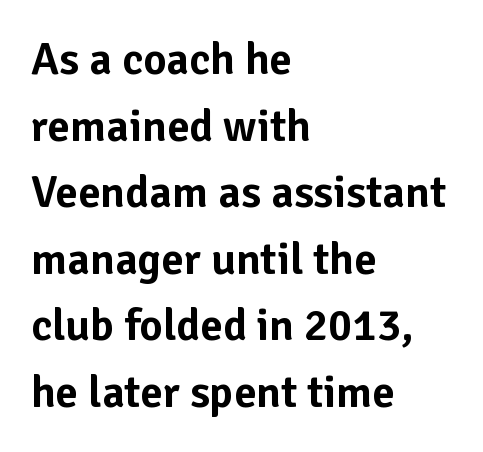
The image shows 45 px sans-serif type, upright; set left-aligned, normal line spacing (1.48x), normal letter spacing, not underlined; low stroke contrast and a medium x-height.
